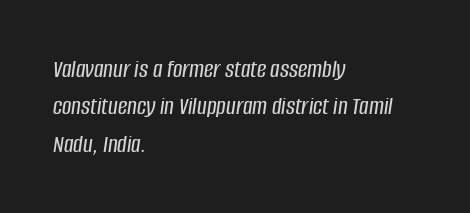
Is the block centered? No — it sits flush against the left margin. A typesetter would call this zero additional tracking. A typesetter would call this leading conventional body-copy spacing. Emphasis-style slanted type is in use. Descenders are the only things crossing below the line.
